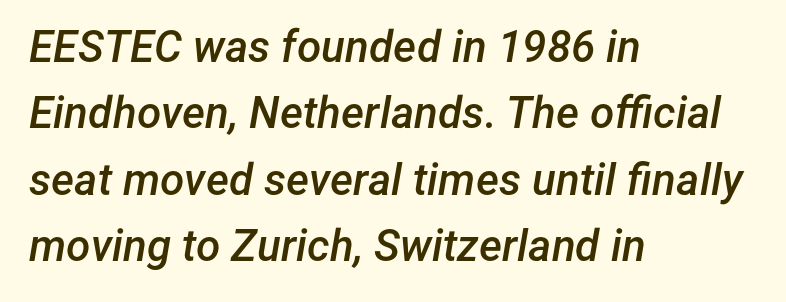
The image shows 44 px semibold type, italic (leaning right); set left-aligned, normal line spacing (1.51x), normal letter spacing, not underlined; low stroke contrast and a medium x-height.
